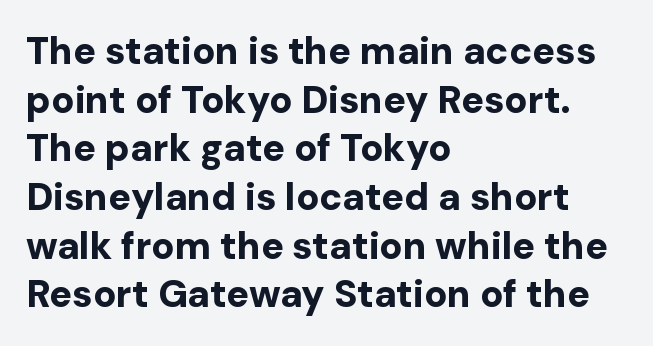
The image shows 38 px bold sans-serif type, upright; set left-aligned, normal line spacing (1.28x), normal letter spacing, not underlined; low stroke contrast and a medium x-height.
